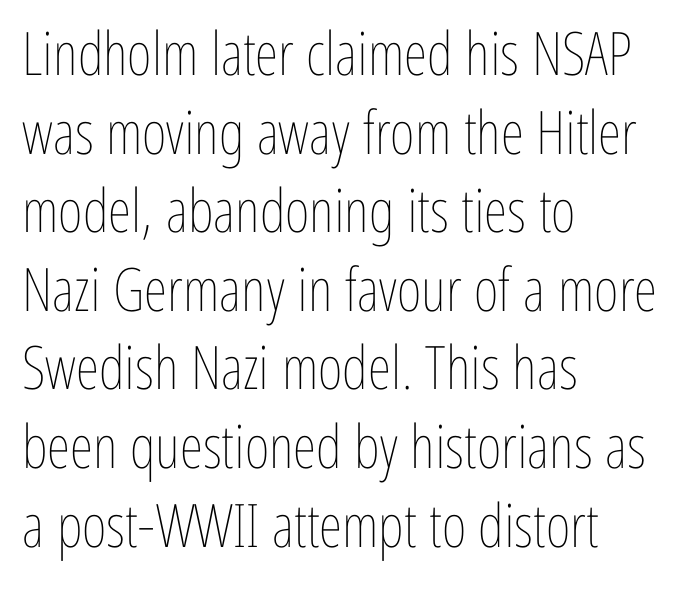
The image shows 60 px thin, condensed type, upright; set left-aligned, normal line spacing (1.31x), normal letter spacing, not underlined; low stroke contrast and a medium x-height.
